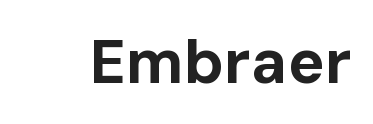
The image shows 62 px bold sans-serif type, upright; set normal letter spacing, not underlined; low stroke contrast and a medium x-height.
